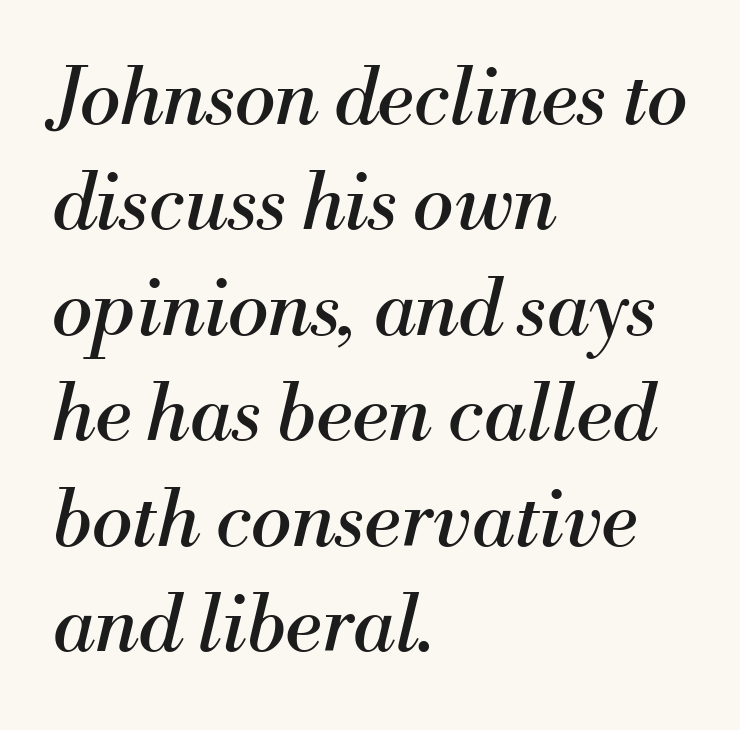
The image shows 77 px regular-weight serif type, italic (leaning right); set left-aligned, normal line spacing (1.37x), normal letter spacing, not underlined; medium stroke contrast and a small x-height.
